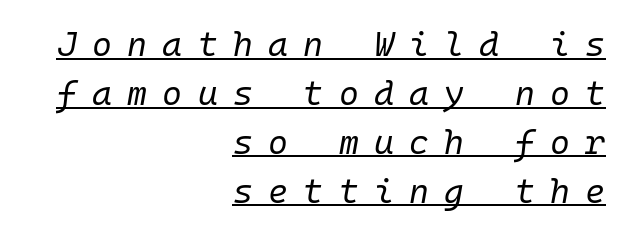
Q: Is the text bold? A: No.
Q: Is the text italic (slanted)? A: Yes, it leans right by about 10 degrees.
Q: Is the text underlined? A: Yes.
Q: How is the paragraph aligned? A: Right-aligned.
Q: Is the spacing between letters normal or unusually wide? A: Unusually wide.
Q: Is the spacing between lines tight, normal or loose? A: Normal.
Q: Width (condensed, normal, or wide)? A: Normal.
Q: Stroke contrast? A: Low.
Q: x-height? A: Medium.
Q: Monospaced? A: Yes.
